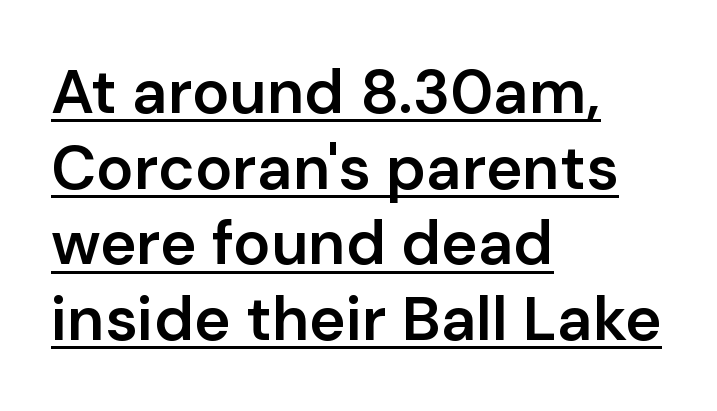
{"serif": "no", "italic": "no", "bold": "semi", "weight": "semibold", "width": "normal", "stroke_contrast": "low", "x_height": "medium", "monospaced": "no", "underline": "yes", "align": "left", "line_spacing_ratio": 1.22, "letter_spacing": "normal", "letter_spacing_em": 0.0, "glyph_px": 62}
